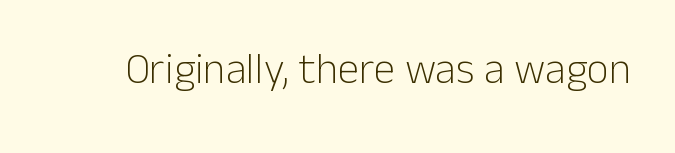
The image shows 43 px light sans-serif type, upright; set normal letter spacing, not underlined; low stroke contrast and a medium x-height.
